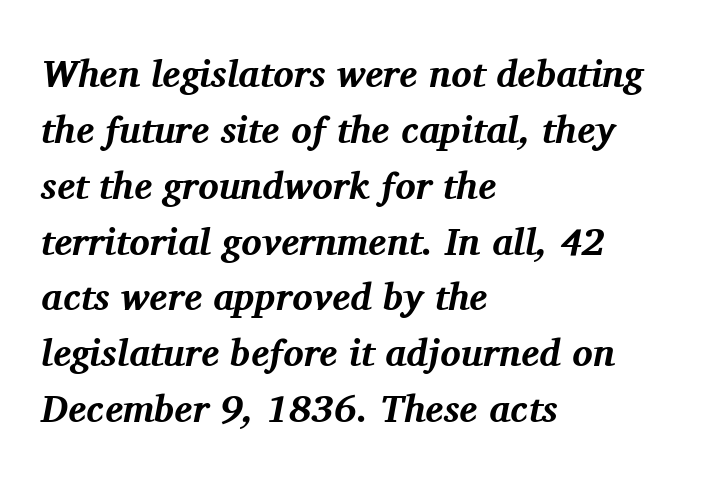
{"serif": "yes", "italic": "yes", "lean": "right", "slant_degrees": 11, "bold": "yes", "weight": "bold", "width": "normal", "stroke_contrast": "medium", "x_height": "medium", "monospaced": "no", "underline": "no", "align": "left", "line_spacing": "normal", "line_spacing_ratio": 1.47, "letter_spacing": "normal", "letter_spacing_em": 0.0, "glyph_px": 38}
